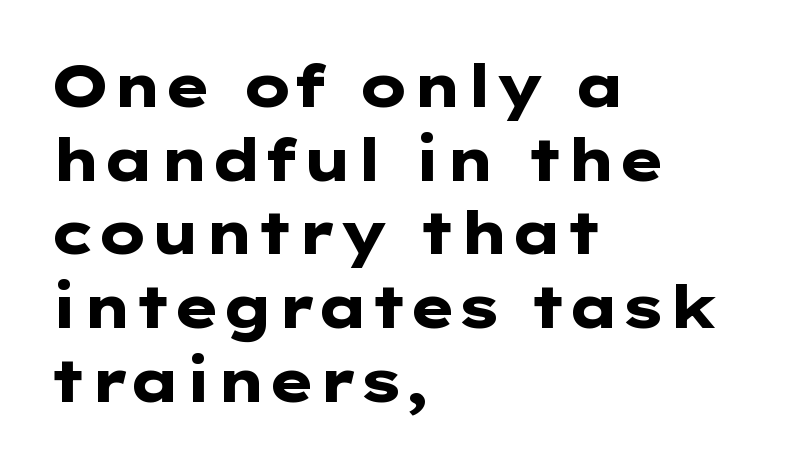
Vertically, the passage feels balanced, rows spaced as you'd expect. How heavy is the stroke? Heavy — this is a bold. Is the block centered? No — it sits flush against the left margin. Grotesque or geometric, the face here clearly has no serifs. The lettering stays uniformly vertical, giving the passage a roman look. Check under the words: just untouched page.
